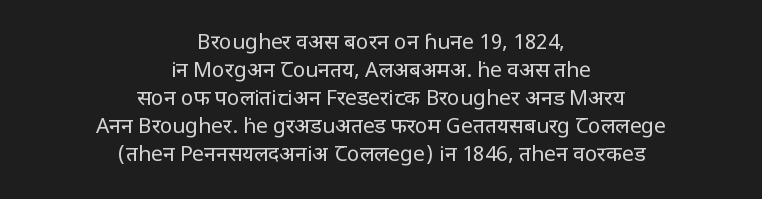
In terms of posture, this sample is upright. The setting favours the middle, as headings and verse often do. This sample uses plain, unmodified letter spacing. Successive baselines arrive at the customary interval. Vertical stems look standard width or narrower in stroke. Only glyphs here, with clear space below each row.
